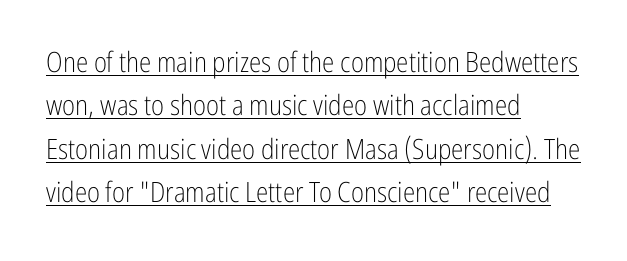
Horizontally, the lines are justified to the leading edge only. Observe the ordinary spacing: letters are neighbours, not strangers. Stroke terminals: plain, sans-serif. Weight: regular or lighter. A roman cut, with each character standing at attention.
